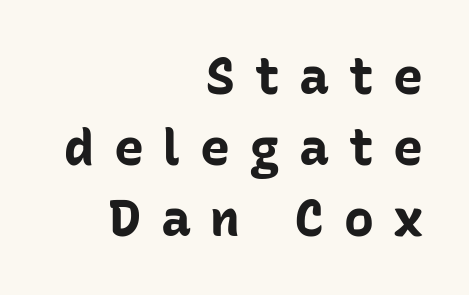
Posture: vertical. A flush-right, rag-left setting is used for this passage. Reading down the column, the eye jumps a familiar distance to each next line. There is plenty of visible air inserted between adjacent glyphs. Are there feet on the stems? There aren't — it's a sans.
